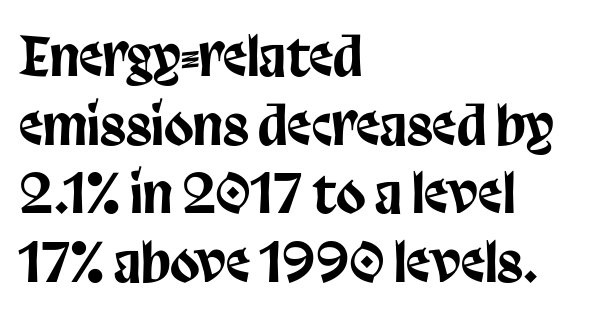
Q: Is the text italic (slanted)? A: No, it is upright.
Q: Is the typeface a serif or a sans-serif typeface? A: Sans-serif.
Q: Is the text underlined? A: No.
Q: How is the paragraph aligned? A: Left-aligned.
Q: Is the spacing between letters normal or unusually wide? A: Normal.
Q: Is the spacing between lines tight, normal or loose? A: Normal.
Q: Width (condensed, normal, or wide)? A: Condensed.
Q: Stroke contrast? A: Low.
Q: x-height? A: Large.
Q: Monospaced? A: No.
